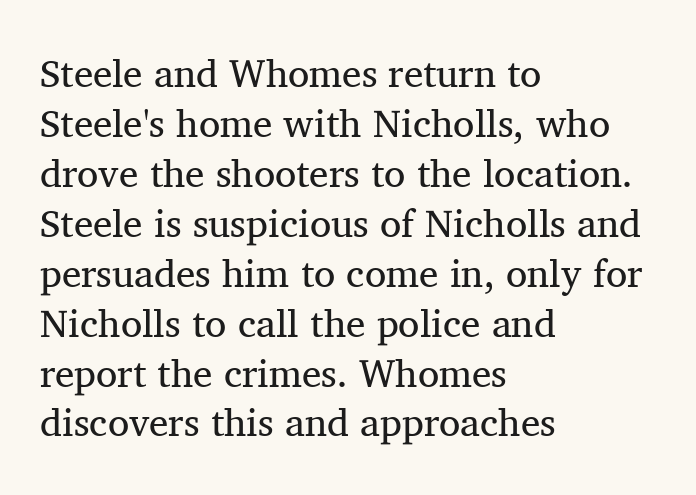
{"serif": "yes", "italic": "no", "bold": "no", "weight": "regular", "width": "normal", "stroke_contrast": "medium", "x_height": "medium", "monospaced": "no", "underline": "no", "align": "left", "line_spacing": "normal", "line_spacing_ratio": 1.28, "letter_spacing": "normal", "letter_spacing_em": 0.0, "glyph_px": 39}
